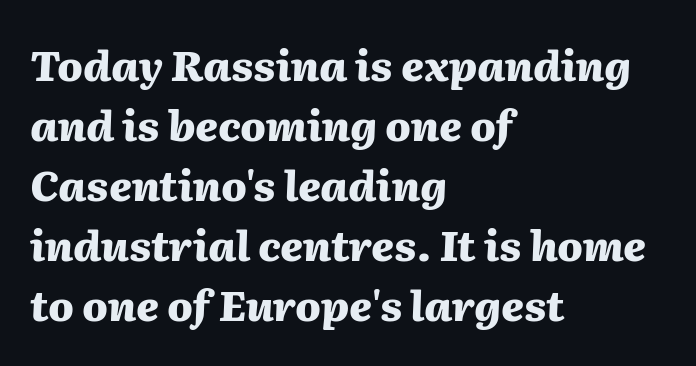
{"italic": "yes", "lean": "right", "slant_degrees": 2, "bold": "yes", "weight": "heavy", "width": "normal", "stroke_contrast": "medium", "x_height": "medium", "monospaced": "no", "underline": "no", "align": "left", "line_spacing": "normal", "line_spacing_ratio": 1.43, "letter_spacing": "normal", "letter_spacing_em": 0.0, "glyph_px": 42}
